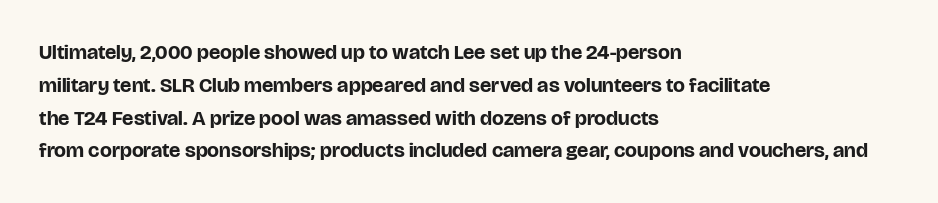
{"italic": "no", "bold": "yes", "underline": "no", "align": "left", "line_spacing": "normal", "line_spacing_ratio": 1.56, "letter_spacing": "normal", "letter_spacing_em": 0.0, "glyph_px": 21}
